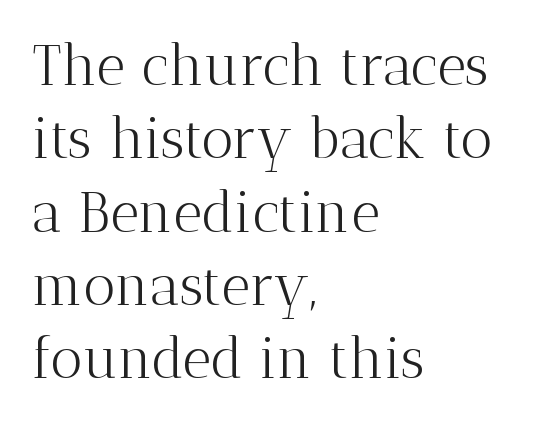
{"serif": "yes", "italic": "no", "bold": "no", "weight": "light", "width": "normal", "stroke_contrast": "medium", "x_height": "medium", "monospaced": "no", "underline": "no", "align": "left", "line_spacing": "normal", "line_spacing_ratio": 1.31, "letter_spacing": "normal", "letter_spacing_em": 0.0, "glyph_px": 56}
